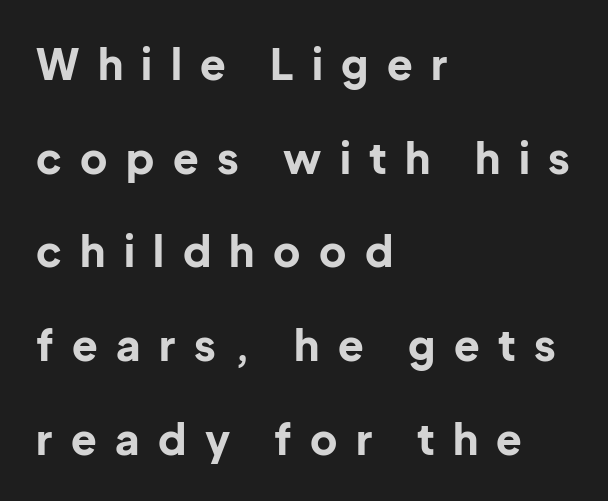
Line spacing here is loose. Descenders hang freely into open space. The setting favours the left margin, as ordinary paragraphs usually do. Designer's note — italics off, roman on. Proportional: the letters do not fall into vertical columns. The face used here is a sans, in the tradition of grotesques and geometrics.
